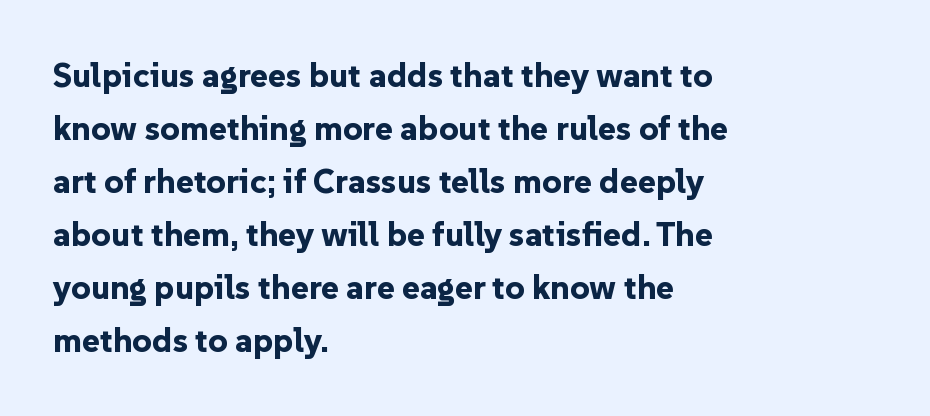
{"serif": "no", "italic": "no", "bold": "yes", "weight": "bold", "width": "normal", "stroke_contrast": "low", "x_height": "medium", "monospaced": "no", "underline": "no", "align": "left", "line_spacing": "normal", "line_spacing_ratio": 1.56, "letter_spacing": "normal", "letter_spacing_em": 0.0, "glyph_px": 34}
